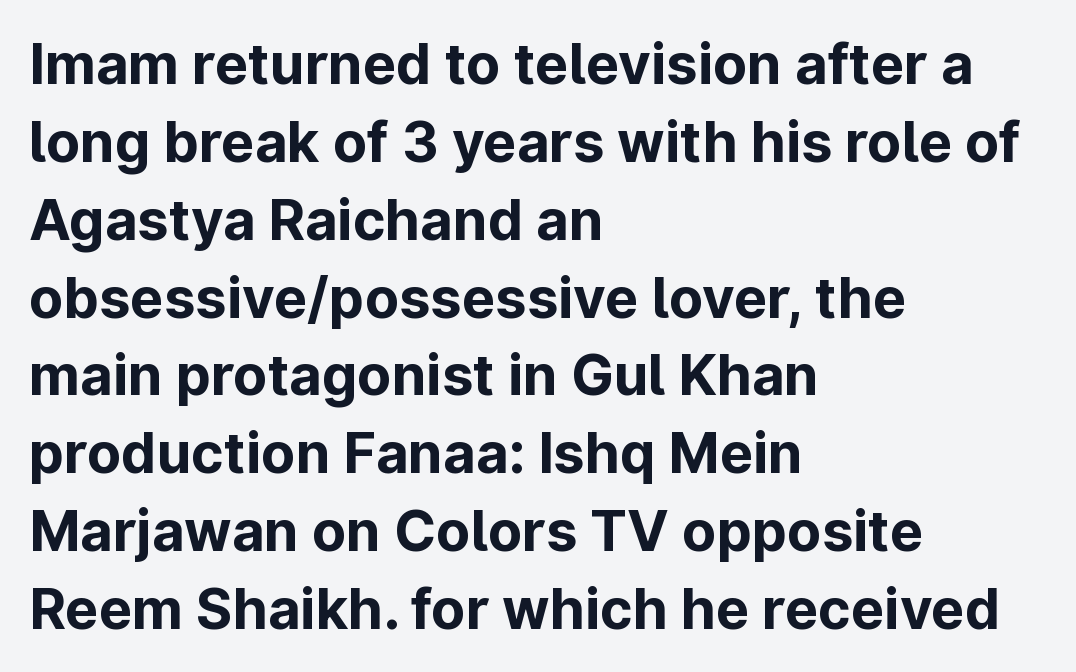
{"serif": "no", "italic": "no", "bold": "yes", "weight": "bold", "width": "normal", "stroke_contrast": "low", "x_height": "medium", "monospaced": "no", "underline": "no", "align": "left", "line_spacing": "normal", "line_spacing_ratio": 1.39, "letter_spacing": "normal", "letter_spacing_em": 0.0, "glyph_px": 56}
